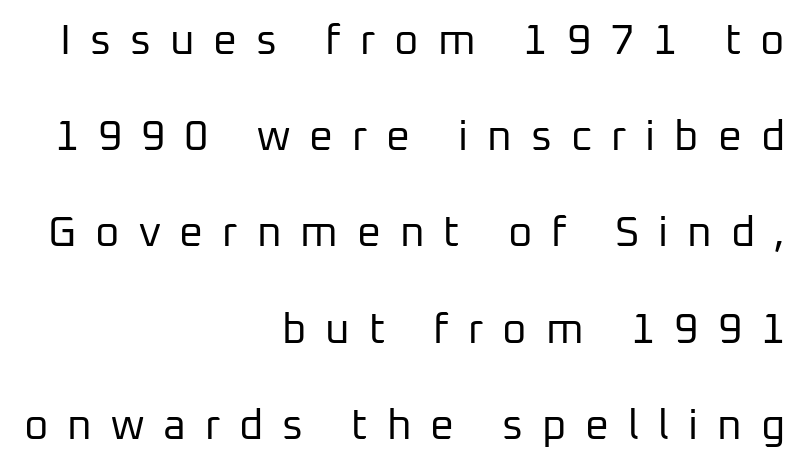
The image shows 42 px regular-weight sans-serif type, upright; set right-aligned, loose line spacing (2.29x), unusually wide letter spacing (+0.45 em), not underlined; low stroke contrast and a medium x-height.
